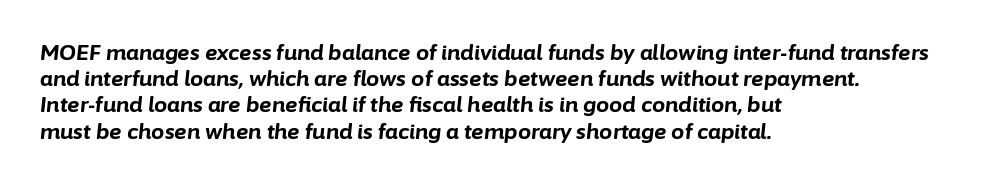
{"italic": "yes", "lean": "right", "slant_degrees": 6, "bold": "yes", "underline": "no", "align": "left", "line_spacing": "normal", "line_spacing_ratio": 1.25, "letter_spacing": "normal", "letter_spacing_em": 0.0, "glyph_px": 21}
